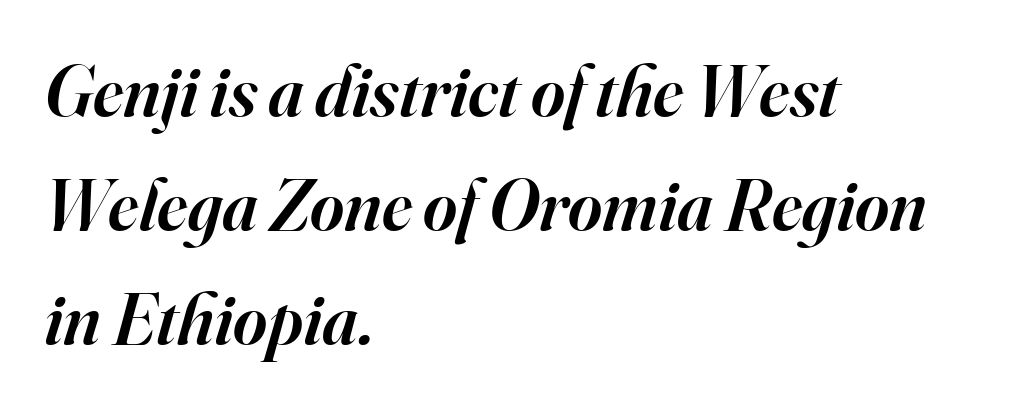
{"serif": "yes", "italic": "yes", "lean": "right", "slant_degrees": 16, "bold": "semi", "weight": "semibold", "width": "normal", "stroke_contrast": "high", "x_height": "small", "monospaced": "no", "underline": "no", "align": "left", "line_spacing": "normal", "line_spacing_ratio": 1.56, "letter_spacing": "normal", "letter_spacing_em": 0.0, "glyph_px": 73}
